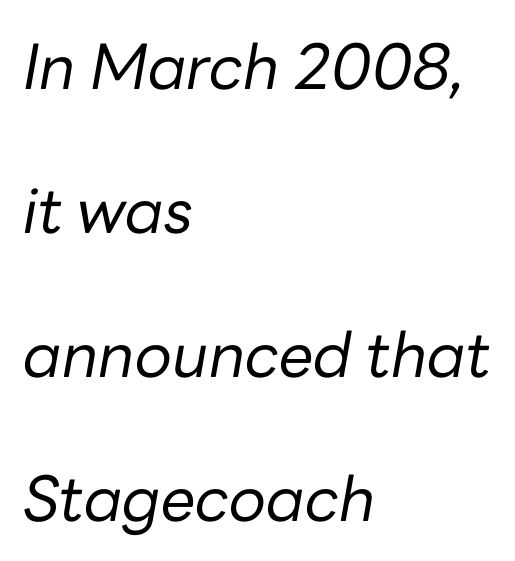
{"italic": "yes", "lean": "right", "slant_degrees": 10, "bold": "no", "weight": "regular", "width": "normal", "stroke_contrast": "low", "x_height": "medium", "monospaced": "no", "underline": "no", "align": "left", "line_spacing": "loose", "line_spacing_ratio": 2.32, "letter_spacing": "normal", "letter_spacing_em": 0.0, "glyph_px": 62}
